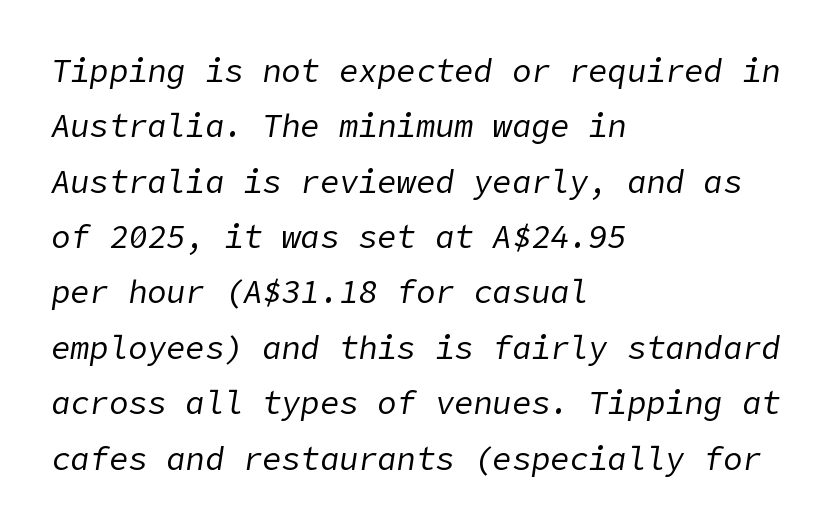
Q: Is the text bold? A: No.
Q: Is the text italic (slanted)? A: Yes, it leans right by about 9 degrees.
Q: Is the text underlined? A: No.
Q: How is the paragraph aligned? A: Left-aligned.
Q: Is the spacing between letters normal or unusually wide? A: Normal.
Q: Width (condensed, normal, or wide)? A: Normal.
Q: Stroke contrast? A: Low.
Q: x-height? A: Medium.
